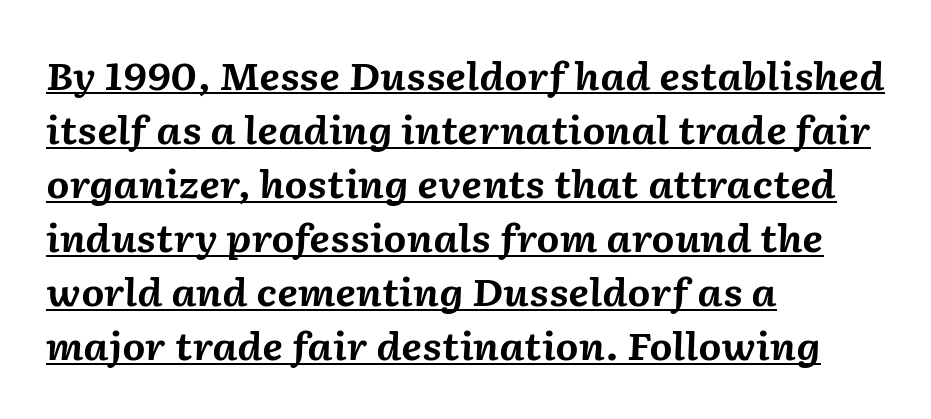
The image shows 37 px bold type, italic (leaning right); set left-aligned, normal line spacing (1.46x), normal letter spacing, underlined; medium stroke contrast and a medium x-height.
